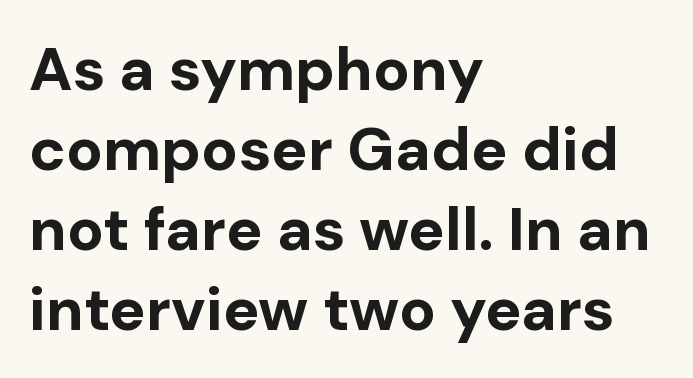
Q: Is the text bold? A: Yes.
Q: Is the text italic (slanted)? A: No, it is upright.
Q: Is the typeface a serif or a sans-serif typeface? A: Sans-serif.
Q: Is the text underlined? A: No.
Q: How is the paragraph aligned? A: Left-aligned.
Q: Is the spacing between letters normal or unusually wide? A: Normal.
Q: Is the spacing between lines tight, normal or loose? A: Normal.
Q: Width (condensed, normal, or wide)? A: Normal.
Q: Stroke contrast? A: Low.
Q: x-height? A: Medium.
Q: Monospaced? A: No.
